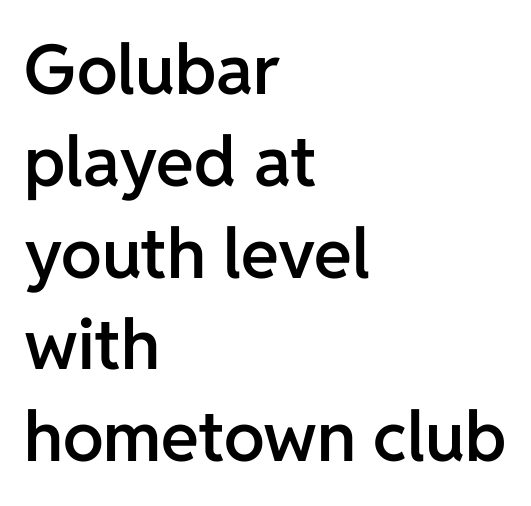
Q: Is the text bold? A: Semi-bold.
Q: Is the text italic (slanted)? A: No, it is upright.
Q: Is the typeface a serif or a sans-serif typeface? A: Sans-serif.
Q: Is the text underlined? A: No.
Q: How is the paragraph aligned? A: Left-aligned.
Q: Is the spacing between letters normal or unusually wide? A: Normal.
Q: Is the spacing between lines tight, normal or loose? A: Normal.
Q: Width (condensed, normal, or wide)? A: Normal.
Q: Stroke contrast? A: Low.
Q: x-height? A: Medium.
Q: Monospaced? A: No.
